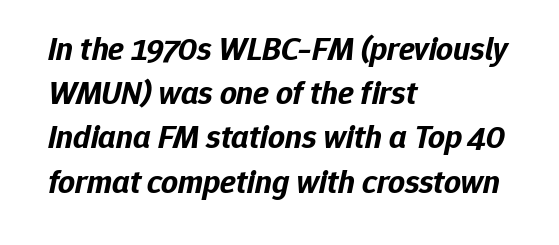
Q: Is the text bold? A: Yes.
Q: Is the text italic (slanted)? A: Yes, it leans right by about 12 degrees.
Q: Is the text underlined? A: No.
Q: How is the paragraph aligned? A: Left-aligned.
Q: Is the spacing between letters normal or unusually wide? A: Normal.
Q: Is the spacing between lines tight, normal or loose? A: Normal.
Q: Width (condensed, normal, or wide)? A: Normal.
Q: Stroke contrast? A: Low.
Q: x-height? A: Medium.
Q: Monospaced? A: No.
